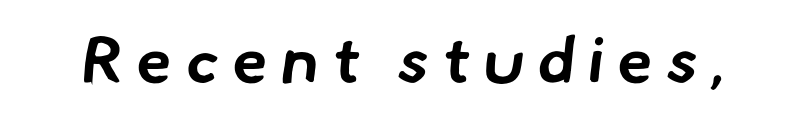
{"serif": "no", "bold": "yes", "weight": "bold", "width": "normal", "stroke_contrast": "low", "x_height": "small", "monospaced": "no", "underline": "no", "letter_spacing": "wide", "letter_spacing_em": 0.21, "glyph_px": 64}
